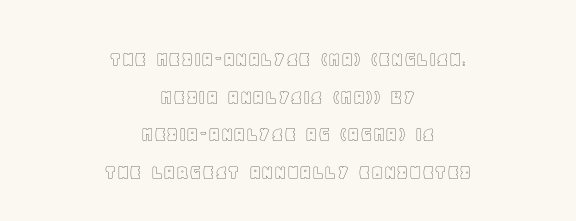
Nobody drew a line under any word here. Line starts and ends both wander, symmetrically. Tall strokes in this sample are plumb rather than angled. Glyph-to-glyph distance matches everyday printed text.
